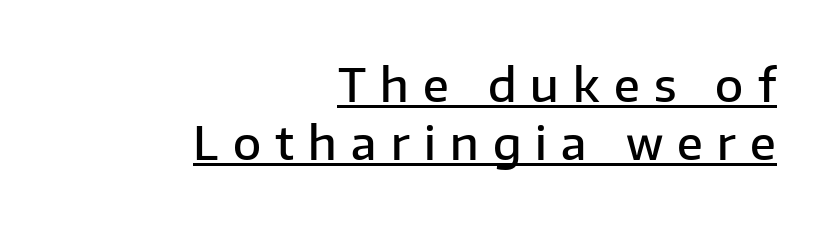
The image shows 46 px semibold sans-serif type, upright; set right-aligned, normal line spacing (1.26x), unusually wide letter spacing (+0.31 em), underlined; low stroke contrast and a medium x-height.
